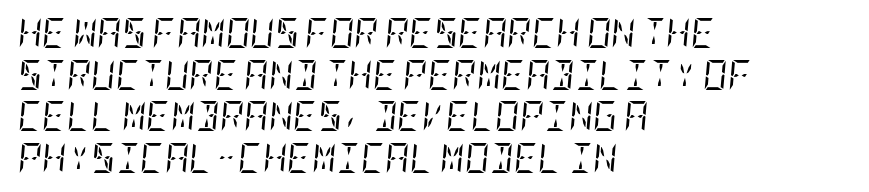
Q: Is the text bold? A: No.
Q: Is the text italic (slanted)? A: Yes, it leans right by about 5 degrees.
Q: Is the typeface a serif or a sans-serif typeface? A: Serif.
Q: Is the text underlined? A: No.
Q: How is the paragraph aligned? A: Left-aligned.
Q: Is the spacing between letters normal or unusually wide? A: Normal.
Q: Is the spacing between lines tight, normal or loose? A: Normal.
Q: Width (condensed, normal, or wide)? A: Condensed.
Q: Stroke contrast? A: Low.
Q: x-height? A: Large.
